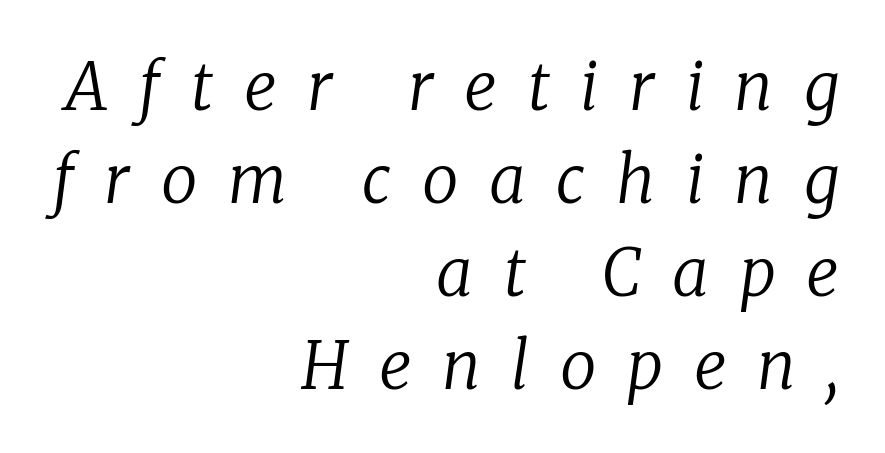
{"serif": "yes", "italic": "yes", "lean": "right", "slant_degrees": 8, "bold": "no", "weight": "regular", "width": "normal", "stroke_contrast": "low", "x_height": "medium", "monospaced": "no", "underline": "no", "align": "right", "line_spacing": "normal", "line_spacing_ratio": 1.43, "letter_spacing": "wide", "letter_spacing_em": 0.47, "glyph_px": 65}
